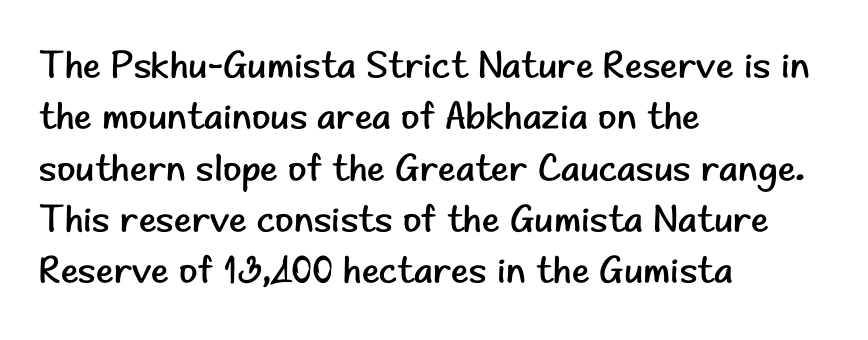
The image shows 38 px regular-weight sans-serif type, upright; set left-aligned, normal line spacing (1.35x), normal letter spacing, not underlined; low stroke contrast and a small x-height.
